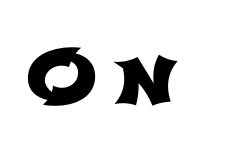
The image shows 78 px wide sans-serif type; set unusually wide letter spacing (+0.21 em), not underlined; low stroke contrast and a medium x-height.
